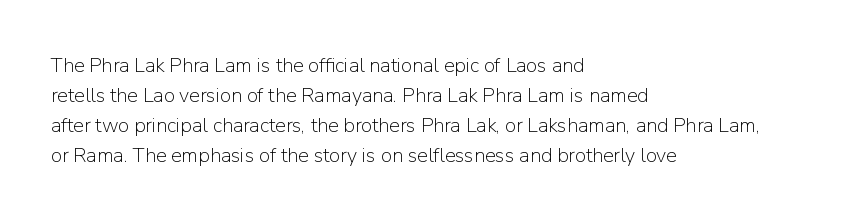
{"italic": "no", "bold": "no", "underline": "no", "align": "left", "line_spacing": "normal", "line_spacing_ratio": 1.5, "letter_spacing": "normal", "letter_spacing_em": 0.0, "glyph_px": 20}
